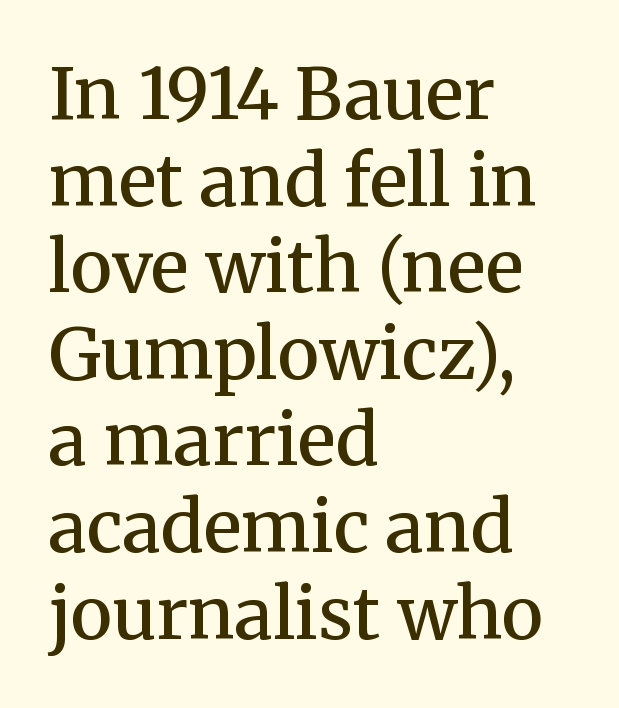
Q: Is the text bold? A: Semi-bold.
Q: Is the text italic (slanted)? A: No, it is upright.
Q: Is the typeface a serif or a sans-serif typeface? A: Serif.
Q: Is the text underlined? A: No.
Q: How is the paragraph aligned? A: Left-aligned.
Q: Is the spacing between letters normal or unusually wide? A: Normal.
Q: Width (condensed, normal, or wide)? A: Normal.
Q: Stroke contrast? A: Medium.
Q: x-height? A: Medium.
Q: Monospaced? A: No.
